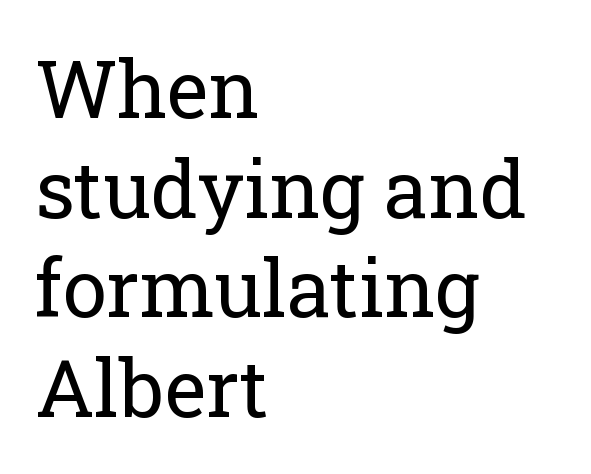
The image shows 79 px regular-weight serif type, upright; set left-aligned, normal line spacing (1.26x), normal letter spacing, not underlined; low stroke contrast and a medium x-height.
